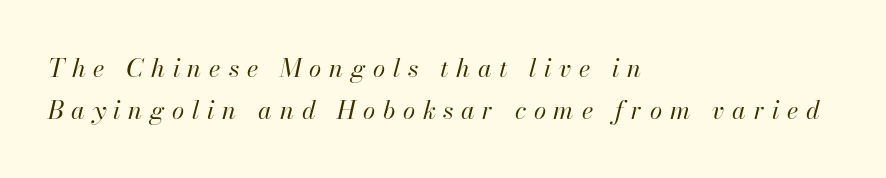
Q: Is the text bold? A: No.
Q: Is the text italic (slanted)? A: Yes, it leans right by about 13 degrees.
Q: Is the text underlined? A: No.
Q: How is the paragraph aligned? A: Left-aligned.
Q: Is the spacing between letters normal or unusually wide? A: Unusually wide.
Q: Is the spacing between lines tight, normal or loose? A: Normal.
